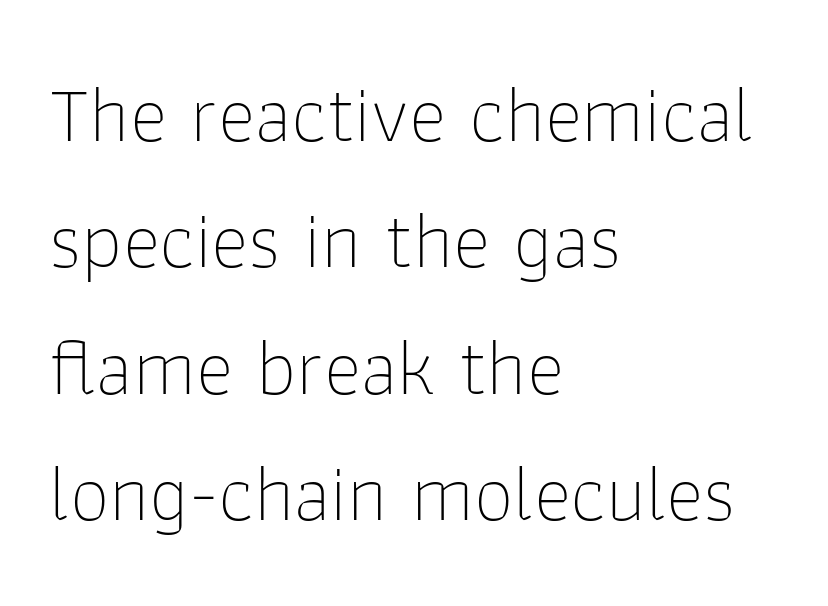
The image shows 80 px thin sans-serif type, upright; set left-aligned, normal line spacing (1.58x), normal letter spacing, not underlined; low stroke contrast and a medium x-height.
